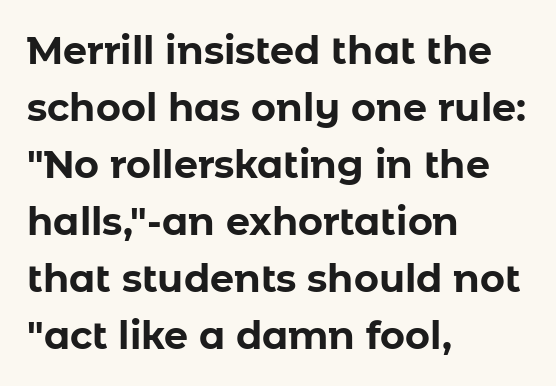
This sample is left-justified, so line endings fall wherever the words run out. Heft: maximum for text — a bold. The rendering uses natural spacing where letterforms have individual widths. Tracking here is standard; glyphs follow each other at the usual distance.
